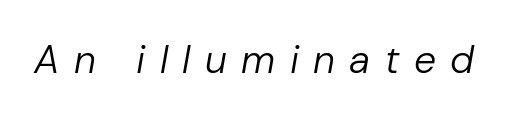
Is the stroke heavy? The answer is a plain regular-or-lighter. Unmarked baselines from the first word to the last. Short note: letters widely spaced. Think of a printed novel: that variable character pitch is what you see here. There's an unmistakable incline to the writing here.
